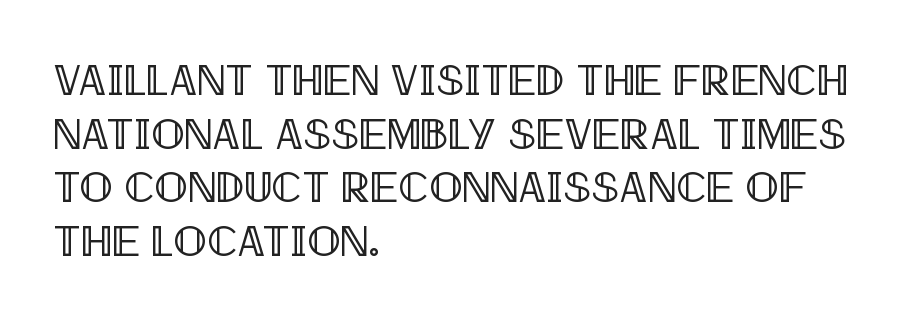
Layout note: lines flush left. You can tell it's not italic because the verticals are truly vertical. Rule under the text: the space is simply empty. Spacing between characters is what you'd get straight out of the box. This sample has the flowing, uneven cadence of proportional lettering.
